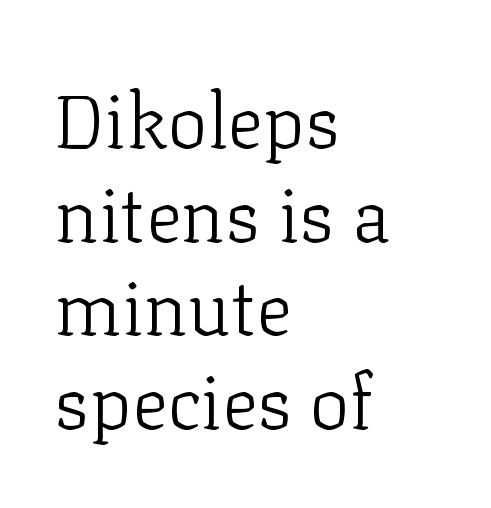
Q: Is the text bold? A: No.
Q: Is the text italic (slanted)? A: No, it is upright.
Q: Is the typeface a serif or a sans-serif typeface? A: Serif.
Q: Is the text underlined? A: No.
Q: How is the paragraph aligned? A: Left-aligned.
Q: Is the spacing between letters normal or unusually wide? A: Normal.
Q: Is the spacing between lines tight, normal or loose? A: Normal.
Q: Width (condensed, normal, or wide)? A: Normal.
Q: Stroke contrast? A: Low.
Q: x-height? A: Medium.
Q: Monospaced? A: No.
